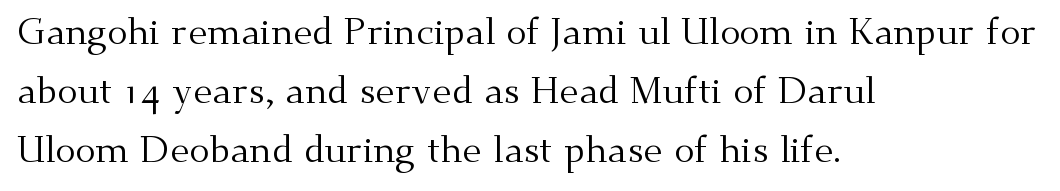
The setting favours the left margin, as ordinary paragraphs usually do. This sample keeps an unexceptional amount of space between lines. I'd call this a serif setting — the letters wear small feet. Each letter keeps its own natural width here, so spacing adapts to shape. Descender tails drop into unmarked territory. The line texture is even and compact thanks to regular tracking.
